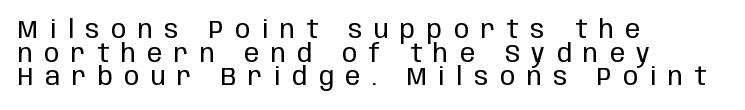
The space between consecutive lines is stingy. Here the glyphs are tracked loosely, breaking word shapes into spaced letters. The weight tops out at a normal text grade. Horizontally, the lines are justified to the leading edge only.
